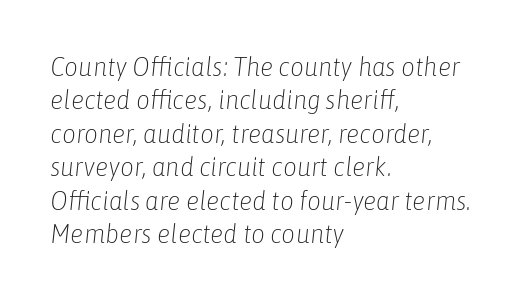
The image shows 27 px text type, italic (leaning right); set left-aligned, line spacing 1.24x, normal letter spacing, not underlined.
